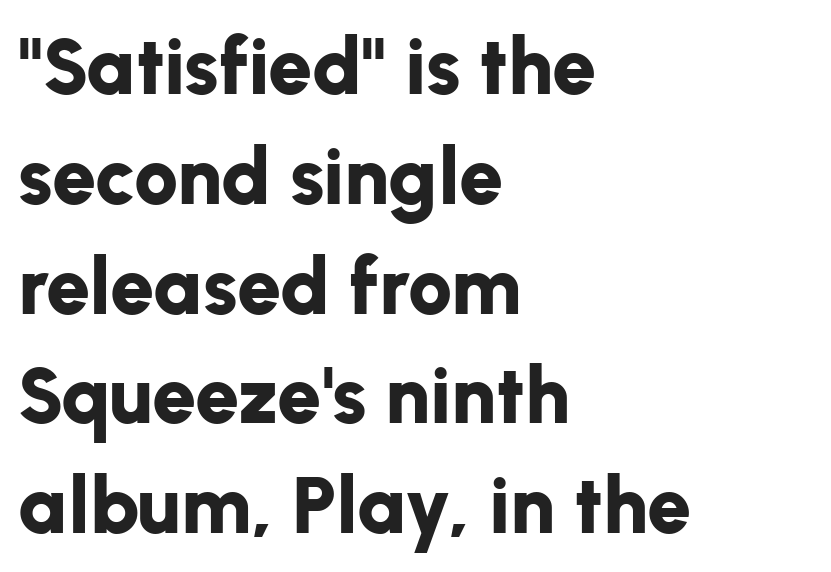
{"serif": "no", "italic": "no", "bold": "yes", "weight": "bold", "width": "normal", "stroke_contrast": "low", "x_height": "medium", "monospaced": "no", "underline": "no", "align": "left", "line_spacing": "normal", "line_spacing_ratio": 1.39, "letter_spacing": "normal", "letter_spacing_em": 0.0, "glyph_px": 79}
